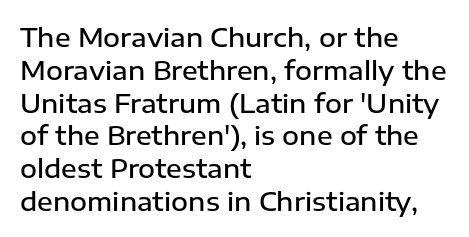
Q: Is the text bold? A: Semi-bold.
Q: Is the text italic (slanted)? A: No, it is upright.
Q: Is the text underlined? A: No.
Q: How is the paragraph aligned? A: Left-aligned.
Q: Is the spacing between letters normal or unusually wide? A: Normal.
Q: Is the spacing between lines tight, normal or loose? A: Normal.
